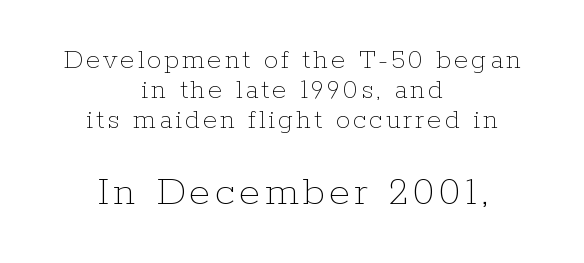
Notice how the stems are strictly vertical — no italics here. Size contrast runs from small at the top to large at the bottom. The face looks like a standard text weight, possibly lighter. This sample has the flowing, uneven cadence of proportional lettering. Type without underlining. Tightly led — the rows are bunched.
